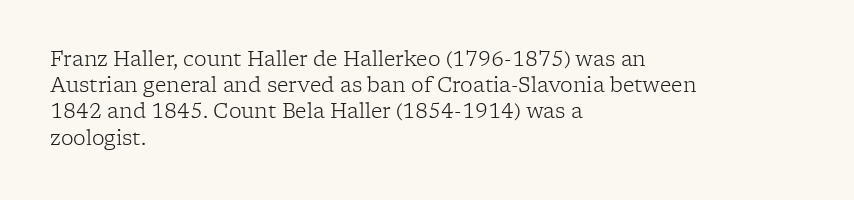
{"italic": "no", "bold": "no", "underline": "no", "align": "left", "line_spacing": "normal", "line_spacing_ratio": 1.31, "letter_spacing": "normal", "letter_spacing_em": 0.0, "glyph_px": 20}
